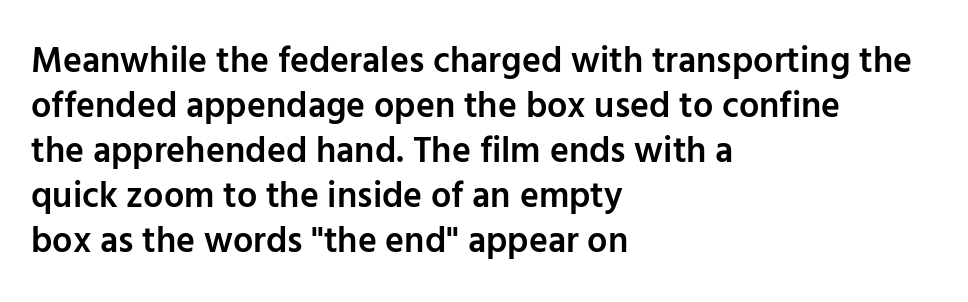
Q: Is the text bold? A: Semi-bold.
Q: Is the text italic (slanted)? A: No, it is upright.
Q: Is the typeface a serif or a sans-serif typeface? A: Sans-serif.
Q: Is the text underlined? A: No.
Q: How is the paragraph aligned? A: Left-aligned.
Q: Is the spacing between letters normal or unusually wide? A: Normal.
Q: Is the spacing between lines tight, normal or loose? A: Normal.
Q: Width (condensed, normal, or wide)? A: Normal.
Q: Stroke contrast? A: Low.
Q: x-height? A: Medium.
Q: Monospaced? A: No.
